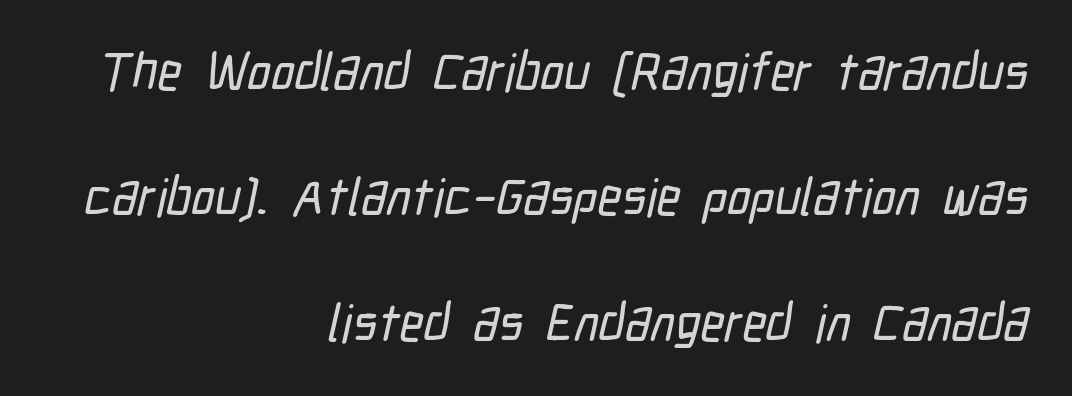
Q: Is the typeface a serif or a sans-serif typeface? A: Sans-serif.
Q: Is the text underlined? A: No.
Q: How is the paragraph aligned? A: Right-aligned.
Q: Is the spacing between letters normal or unusually wide? A: Normal.
Q: Is the spacing between lines tight, normal or loose? A: Loose.
Q: Width (condensed, normal, or wide)? A: Condensed.
Q: Stroke contrast? A: Low.
Q: x-height? A: Medium.
Q: Monospaced? A: No.
